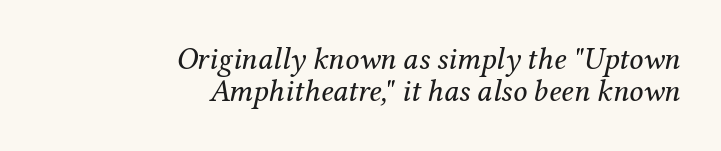
The image shows 31 px regular-weight serif type, italic (leaning right); set right-aligned, tight line spacing (1.04x), normal letter spacing, not underlined; medium stroke contrast and a medium x-height.
